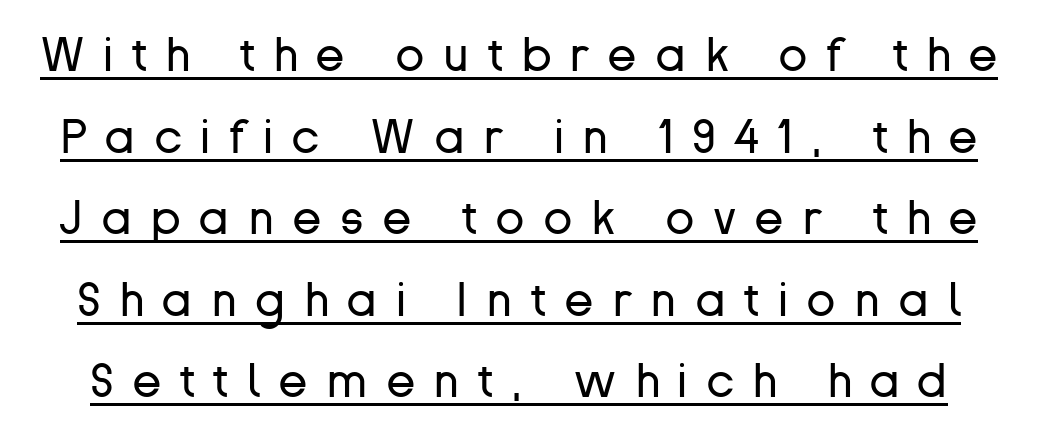
The specimen reads as upright at a glance. The strokes are not fattened; the text isn't bold. Leading: standard. How are the letters spaced? Widely, with obvious added tracking. Decoration check: the copy is underlined. Font category for this specimen: sans-serif.
